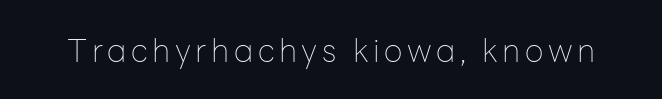
{"serif": "no", "italic": "no", "bold": "no", "weight": "thin", "width": "normal", "stroke_contrast": "low", "x_height": "medium", "monospaced": "no", "underline": "no", "glyph_px": 32}
